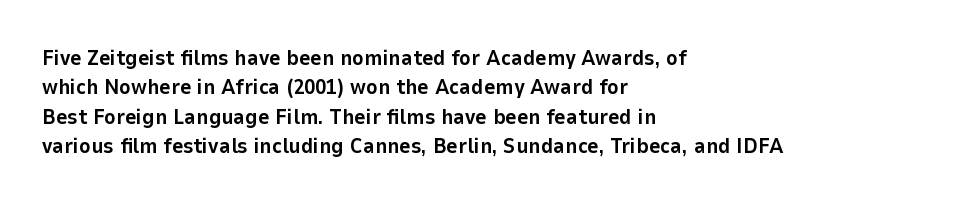
The vertical gap from one line to the next is medium. The rendering uses a bold face; every stroke is thick and dark. When letters stand straight like this, we call the style roman or upright. A typesetter would call this zero additional tracking.
